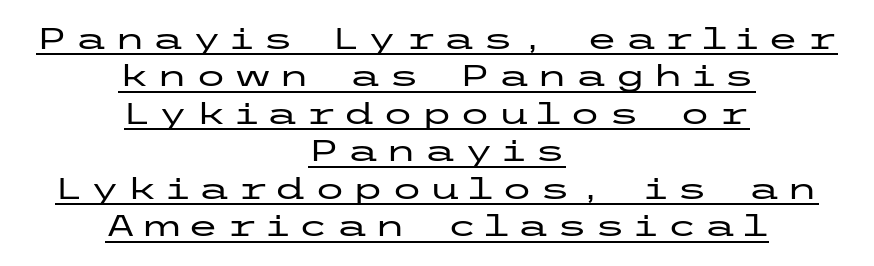
{"serif": "no", "italic": "no", "width": "wide", "stroke_contrast": "low", "x_height": "medium", "underline": "yes", "align": "center", "line_spacing": "normal", "line_spacing_ratio": 1.29, "letter_spacing": "wide", "letter_spacing_em": 0.23, "glyph_px": 29}
